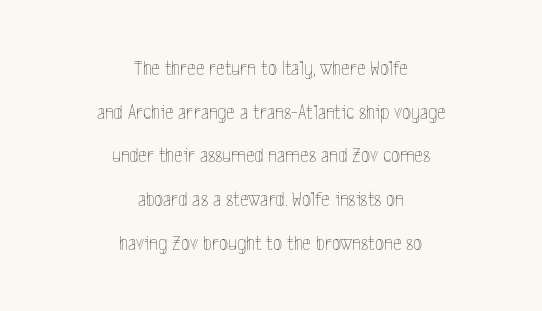
The image shows 21 px text type, upright; set centered, loose line spacing (2.08x), normal letter spacing, not underlined.
